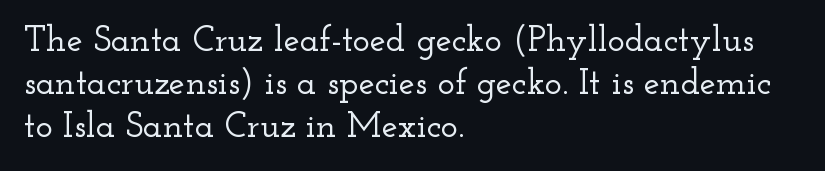
Q: Is the text italic (slanted)? A: No, it is upright.
Q: Is the typeface a serif or a sans-serif typeface? A: Serif.
Q: Is the text underlined? A: No.
Q: How is the paragraph aligned? A: Left-aligned.
Q: Is the spacing between letters normal or unusually wide? A: Normal.
Q: Width (condensed, normal, or wide)? A: Wide.
Q: Stroke contrast? A: Low.
Q: x-height? A: Small.
Q: Monospaced? A: No.
